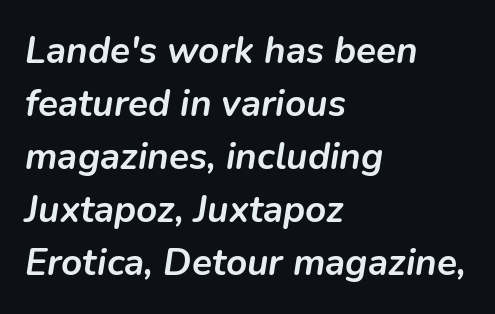
{"italic": "yes", "lean": "right", "slant_degrees": 9, "bold": "yes", "weight": "semibold", "width": "normal", "stroke_contrast": "low", "x_height": "medium", "monospaced": "no", "underline": "no", "align": "left", "line_spacing": "normal", "line_spacing_ratio": 1.43, "letter_spacing": "normal", "letter_spacing_em": 0.0, "glyph_px": 37}
